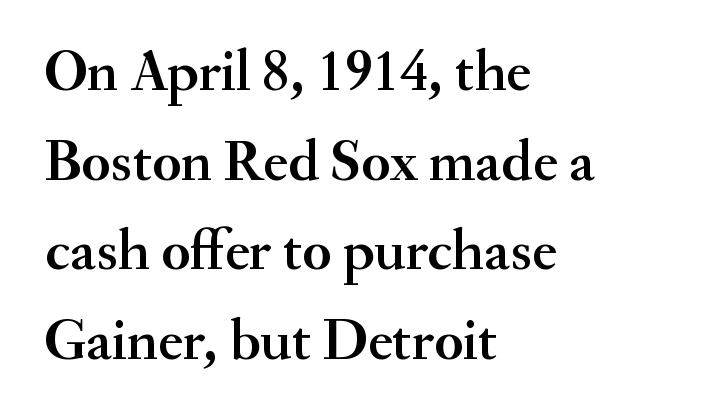
The image shows 59 px serif type, upright; set left-aligned, normal line spacing (1.52x), normal letter spacing, not underlined; medium stroke contrast and a small x-height.
